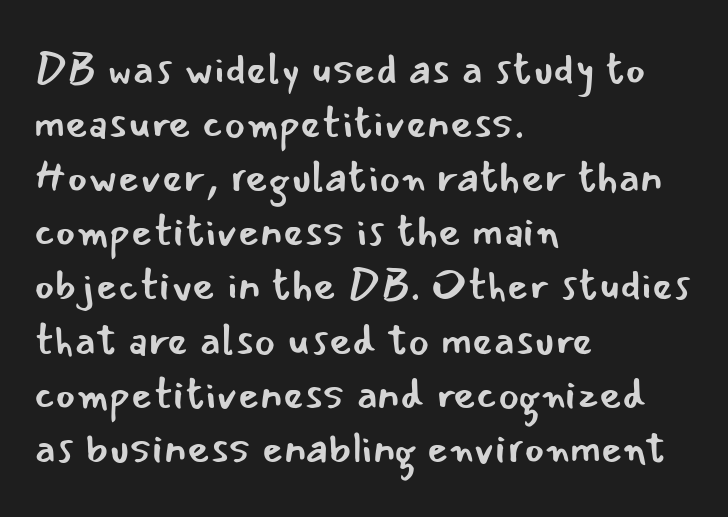
Beneath every word, the page is bare. The rendering anchors every line to the left-hand side. These lines are rendered in a variable-pitch font. On a weight scale, this lands at 450 or below. This sample uses an upright cut, with every glyph sitting square on the baseline. Short note: letters normally spaced.
